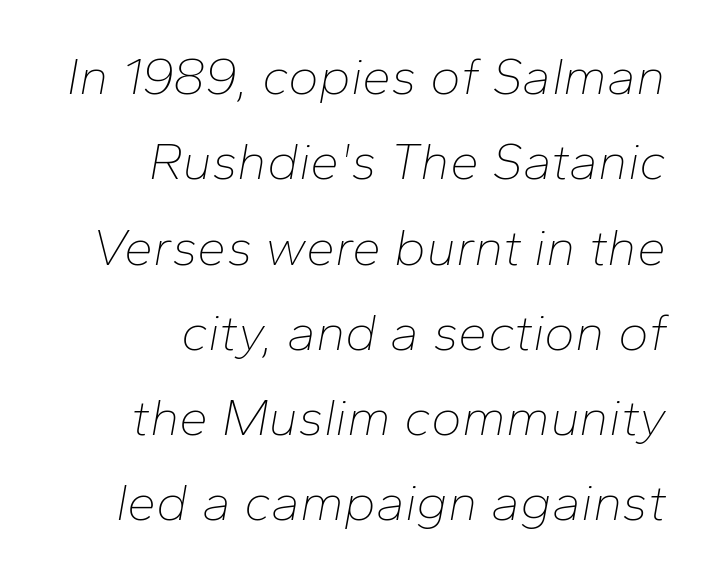
{"italic": "yes", "lean": "right", "slant_degrees": 10, "bold": "no", "weight": "thin", "width": "normal", "stroke_contrast": "low", "x_height": "medium", "monospaced": "no", "underline": "no", "align": "right", "line_spacing": "normal", "line_spacing_ratio": 1.64, "letter_spacing": "normal", "letter_spacing_em": 0.0, "glyph_px": 52}
